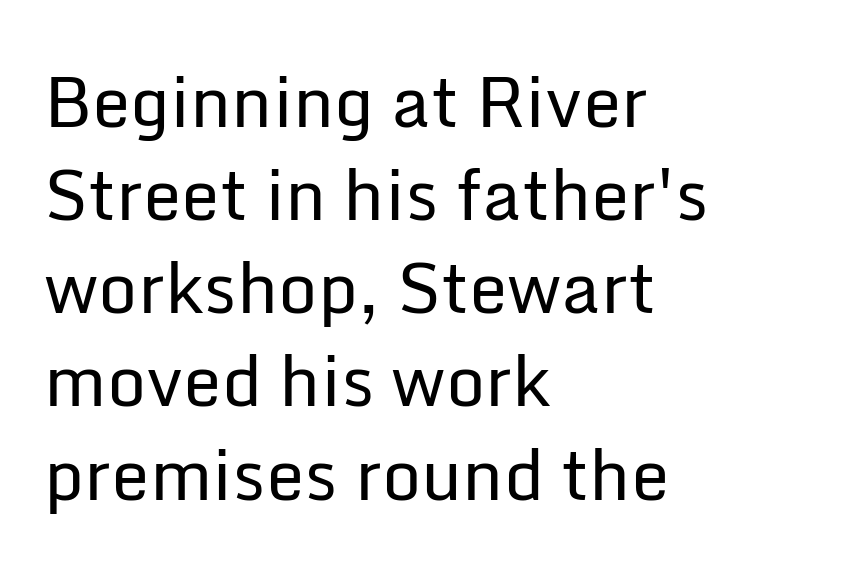
Regular leading. Characters remain perfectly vertical along every line. Where is the straight margin? On the left. Standard letterfit; no display-style spreading of the glyphs.
